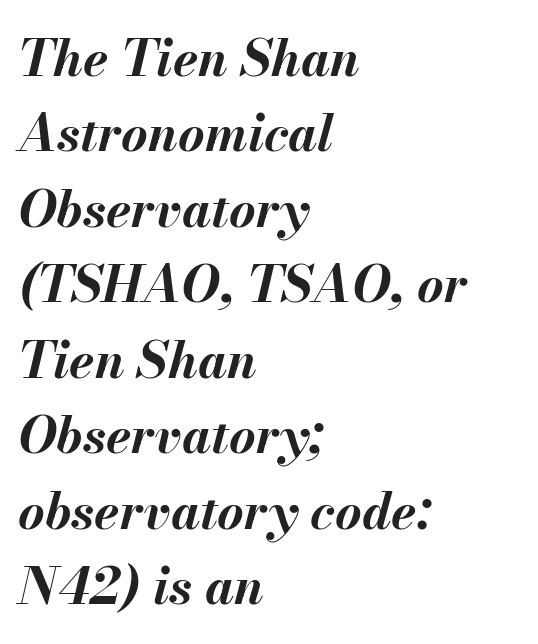
Q: Is the text bold? A: Yes.
Q: Is the text italic (slanted)? A: Yes, it leans right by about 13 degrees.
Q: Is the text underlined? A: No.
Q: How is the paragraph aligned? A: Left-aligned.
Q: Is the spacing between letters normal or unusually wide? A: Normal.
Q: Is the spacing between lines tight, normal or loose? A: Normal.
Q: Width (condensed, normal, or wide)? A: Normal.
Q: Stroke contrast? A: Medium.
Q: x-height? A: Small.
Q: Monospaced? A: No.
